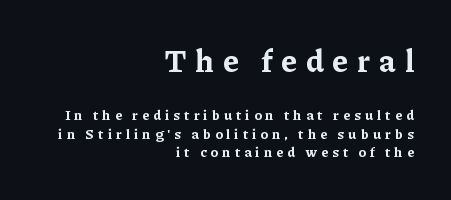
Compared with an ordinary text face, these strokes are far heavier — a full bold. In terms of letterspacing, this is a distinctly airy, spread setting. This is serif lettering, the kind often seen in printed books. Compared with a flush-left layout, this one pins lines to the opposite, right side. No word sits above an underline. The letters advance in unequal steps, a hallmark of proportional type.
